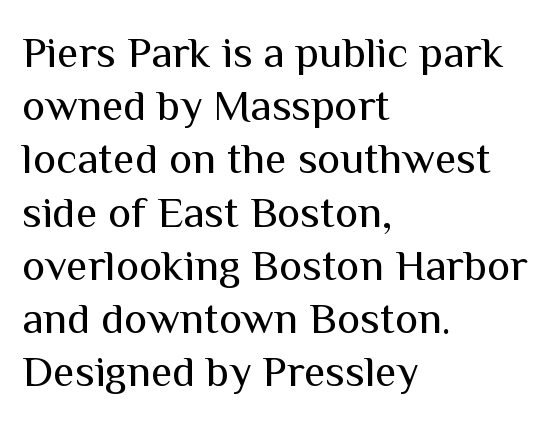
Q: Is the text bold? A: No.
Q: Is the text italic (slanted)? A: No, it is upright.
Q: Is the typeface a serif or a sans-serif typeface? A: Sans-serif.
Q: Is the text underlined? A: No.
Q: How is the paragraph aligned? A: Left-aligned.
Q: Is the spacing between letters normal or unusually wide? A: Normal.
Q: Width (condensed, normal, or wide)? A: Normal.
Q: Stroke contrast? A: Medium.
Q: x-height? A: Medium.
Q: Monospaced? A: No.
